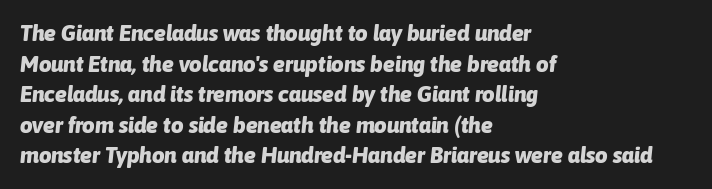
The line texture is even and compact thanks to regular tracking. You'd pick this weight for a headline — it's a proper bold. If you drew a ruler down the left edge, every line would touch it. Glance below the letters and you will spot only blank space. A typesetter would call this leading conventional body-copy spacing. Is the type slanted? Yes — the strokes lean at a clear angle.
